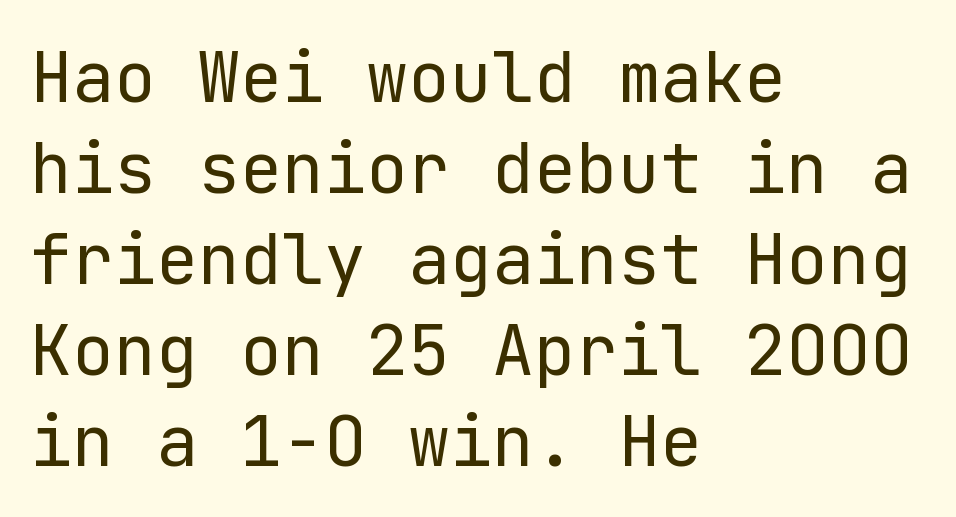
The passage shown is not underscored anywhere. Does extra space separate the letters? No, they use regular spacing. Regarding leading, the lines here are spaced in the standard way. Ordinary non-slanted type is in use.
